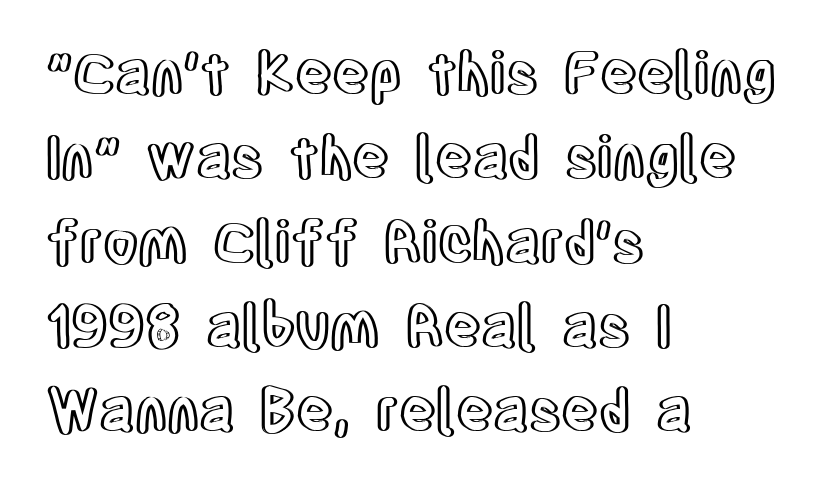
The image shows 57 px condensed type, upright; set left-aligned, normal line spacing (1.48x), normal letter spacing, not underlined; a large x-height.
